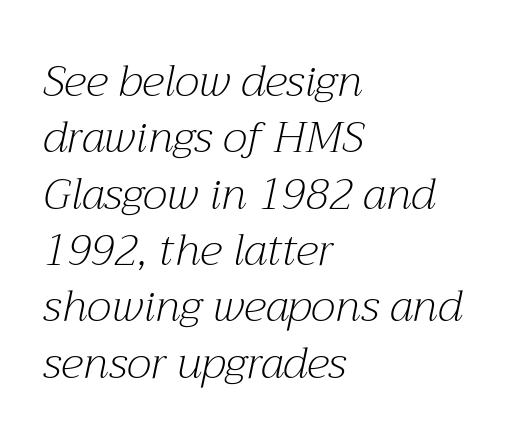
{"serif": "yes", "italic": "yes", "lean": "right", "slant_degrees": 12, "bold": "no", "weight": "light", "width": "normal", "stroke_contrast": "medium", "x_height": "medium", "monospaced": "no", "underline": "no", "align": "left", "line_spacing": "normal", "line_spacing_ratio": 1.28, "letter_spacing": "normal", "letter_spacing_em": 0.0, "glyph_px": 44}
